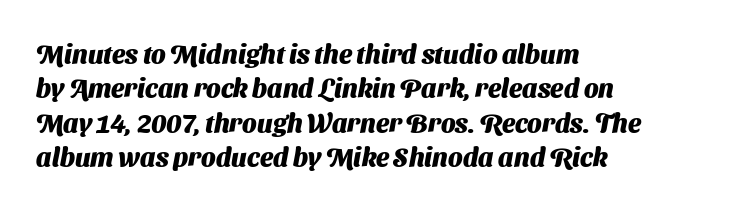
Q: Is the text bold? A: Yes.
Q: Is the text underlined? A: No.
Q: How is the paragraph aligned? A: Left-aligned.
Q: Is the spacing between letters normal or unusually wide? A: Normal.
Q: Is the spacing between lines tight, normal or loose? A: Normal.
